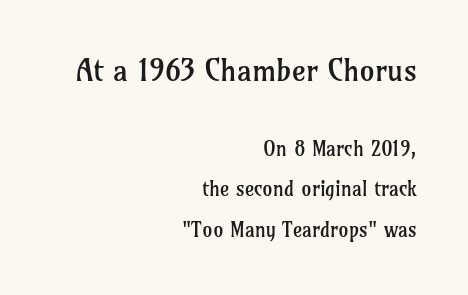
Heaviness? Minimal to ordinary, like unemphasized prose. The rendering keeps characters at their native spacing. Students, observe: this is what heavily led, spacious text looks like. The space beneath each line is pristine and unruled.
